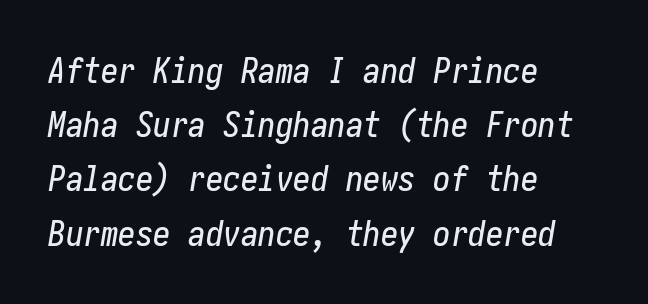
The area under the type is left untouched. The letters are slanted; this is an italic face. Notice how the passage keeps a crisp vertical edge on the left only. The block of text has a typical density, with ordinary space between rows.
